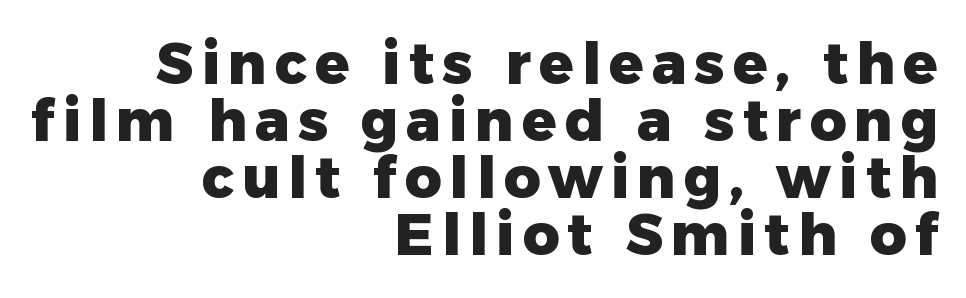
{"serif": "no", "italic": "no", "bold": "yes", "weight": "heavy", "width": "normal", "stroke_contrast": "low", "x_height": "medium", "monospaced": "no", "underline": "no", "align": "right", "line_spacing": "tight", "line_spacing_ratio": 1.0, "glyph_px": 57}
